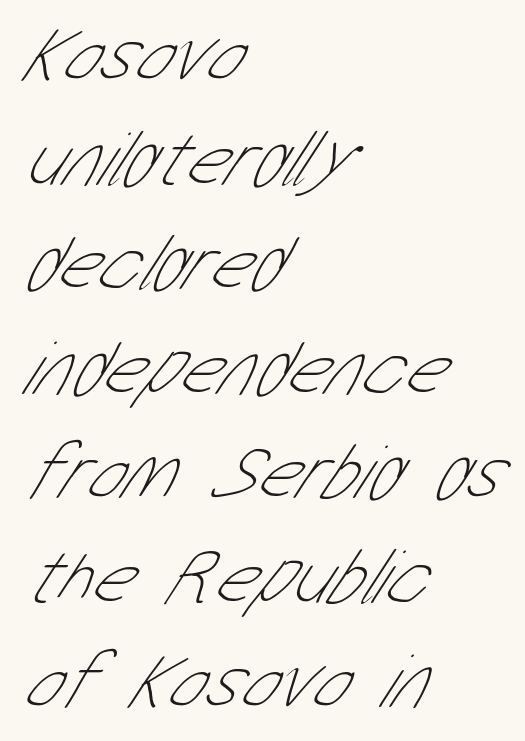
Q: Is the text bold? A: No.
Q: Is the typeface a serif or a sans-serif typeface? A: Sans-serif.
Q: Is the text underlined? A: No.
Q: How is the paragraph aligned? A: Left-aligned.
Q: Is the spacing between letters normal or unusually wide? A: Normal.
Q: Is the spacing between lines tight, normal or loose? A: Normal.
Q: Width (condensed, normal, or wide)? A: Condensed.
Q: Stroke contrast? A: Low.
Q: x-height? A: Medium.
Q: Monospaced? A: No.
